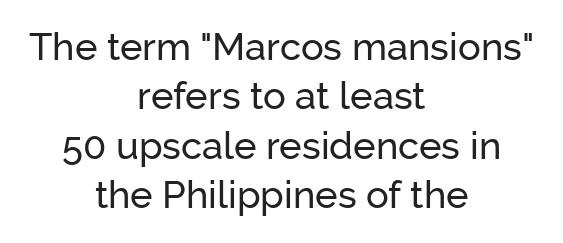
Students, note that the glyphs here touch the page at normal intervals. Descenders are the only things crossing below the line. The letters advance in unequal steps, a hallmark of proportional type. Stroke terminals: plain, sans-serif. Unlike italic type, these characters show no tilt at all. The whitespace from short lines is split evenly between both sides.
